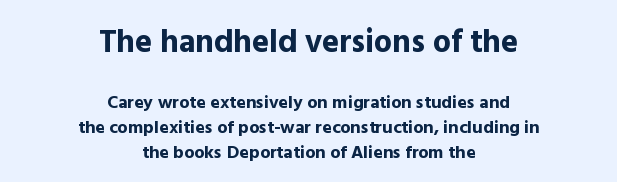
{"serif": "no", "italic": "no", "bold": "yes", "weight": "bold", "width": "normal", "x_height": "medium", "monospaced": "no", "underline": "no", "align": "center", "line_spacing": "normal", "line_spacing_ratio": 1.41, "letter_spacing": "normal", "letter_spacing_em": 0.0, "larger_block": "first", "size_ratio": 1.78, "glyph_px": 32}
